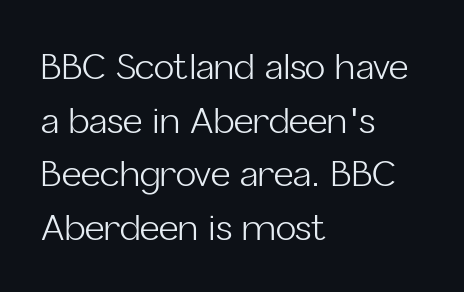
Q: Is the text bold? A: No.
Q: Is the text italic (slanted)? A: No, it is upright.
Q: Is the typeface a serif or a sans-serif typeface? A: Sans-serif.
Q: Is the text underlined? A: No.
Q: How is the paragraph aligned? A: Left-aligned.
Q: Is the spacing between letters normal or unusually wide? A: Normal.
Q: Is the spacing between lines tight, normal or loose? A: Normal.
Q: Width (condensed, normal, or wide)? A: Normal.
Q: Stroke contrast? A: Low.
Q: x-height? A: Medium.
Q: Monospaced? A: No.
